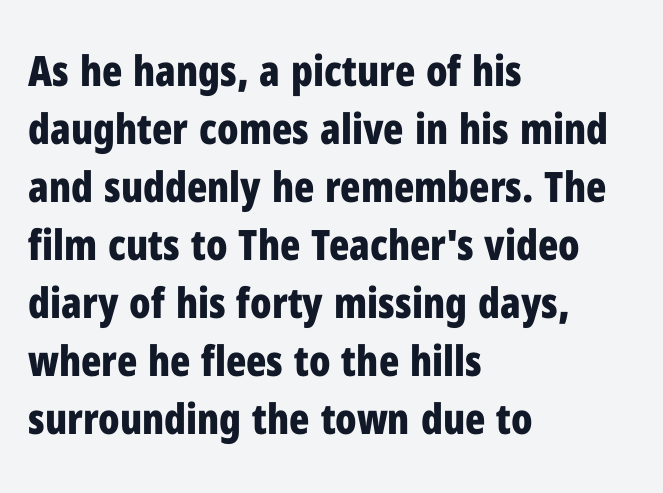
The image shows 42 px bold, condensed sans-serif type, upright; set left-aligned, normal line spacing (1.38x), normal letter spacing, not underlined; low stroke contrast and a medium x-height.
